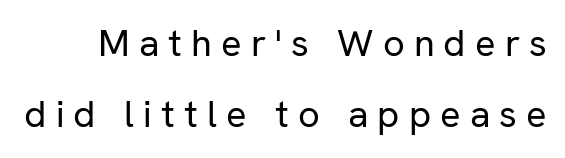
Q: Is the text bold? A: No.
Q: Is the text italic (slanted)? A: No, it is upright.
Q: Is the typeface a serif or a sans-serif typeface? A: Sans-serif.
Q: Is the text underlined? A: No.
Q: Is the spacing between letters normal or unusually wide? A: Unusually wide.
Q: Width (condensed, normal, or wide)? A: Normal.
Q: Stroke contrast? A: Low.
Q: x-height? A: Medium.
Q: Monospaced? A: No.
